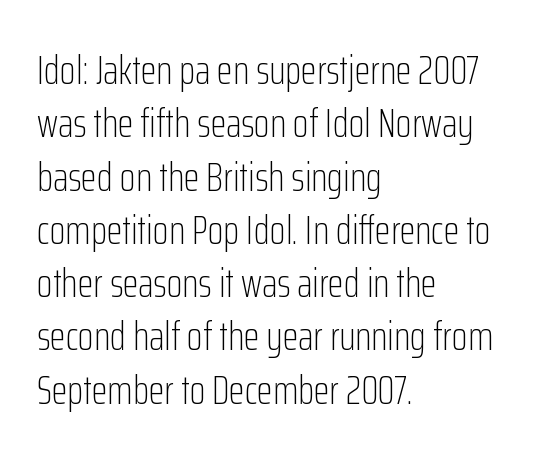
Q: Is the text bold? A: No.
Q: Is the text italic (slanted)? A: No, it is upright.
Q: Is the typeface a serif or a sans-serif typeface? A: Sans-serif.
Q: Is the text underlined? A: No.
Q: How is the paragraph aligned? A: Left-aligned.
Q: Is the spacing between letters normal or unusually wide? A: Normal.
Q: Is the spacing between lines tight, normal or loose? A: Normal.
Q: Width (condensed, normal, or wide)? A: Condensed.
Q: Stroke contrast? A: Low.
Q: x-height? A: Medium.
Q: Monospaced? A: No.
